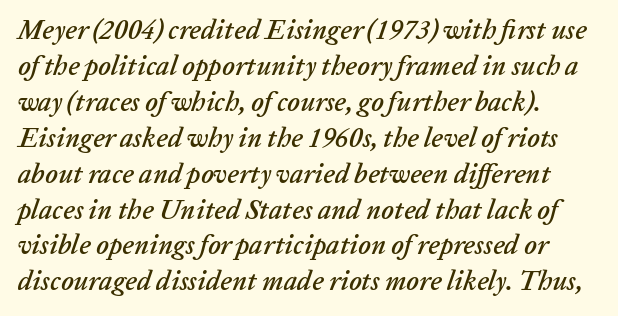
Q: Is the text italic (slanted)? A: Yes, it leans right by about 20 degrees.
Q: Is the text underlined? A: No.
Q: How is the paragraph aligned? A: Left-aligned.
Q: Is the spacing between letters normal or unusually wide? A: Normal.
Q: Is the spacing between lines tight, normal or loose? A: Normal.
